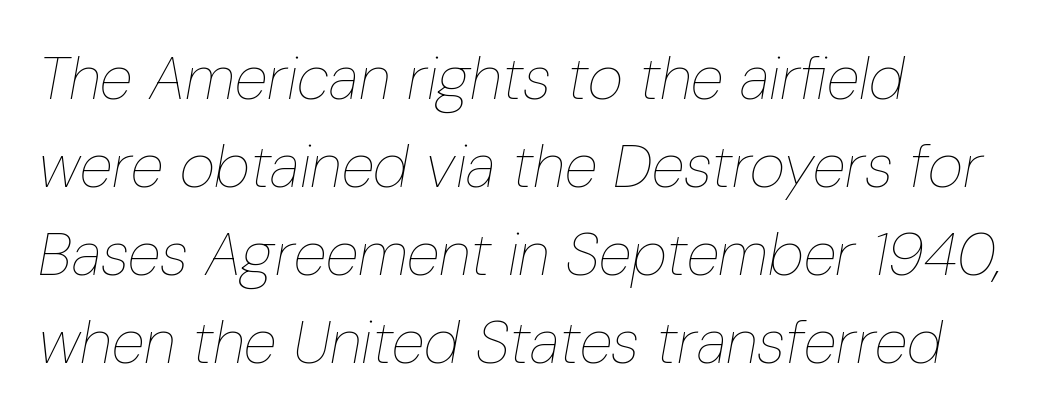
Q: Is the text bold? A: No.
Q: Is the text italic (slanted)? A: Yes, it leans right by about 10 degrees.
Q: Is the text underlined? A: No.
Q: How is the paragraph aligned? A: Left-aligned.
Q: Is the spacing between letters normal or unusually wide? A: Normal.
Q: Is the spacing between lines tight, normal or loose? A: Normal.
Q: Width (condensed, normal, or wide)? A: Condensed.
Q: Stroke contrast? A: Low.
Q: x-height? A: Medium.
Q: Monospaced? A: No.
